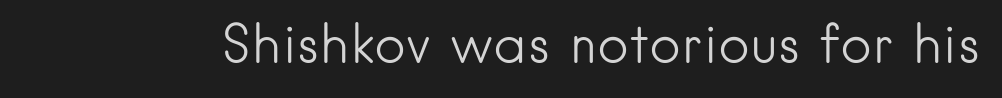
{"serif": "no", "italic": "no", "bold": "no", "weight": "light", "width": "normal", "stroke_contrast": "low", "x_height": "small", "monospaced": "no", "underline": "no", "letter_spacing": "normal", "letter_spacing_em": 0.0, "glyph_px": 54}
